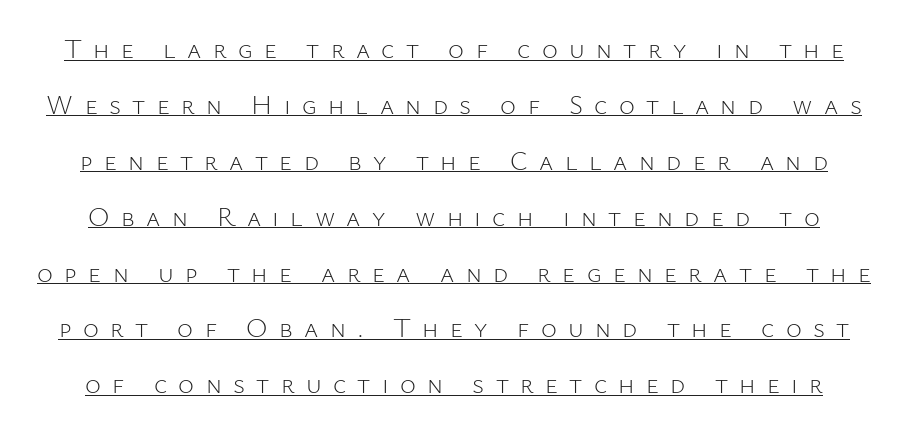
Q: Is the text bold? A: No.
Q: Is the text italic (slanted)? A: No, it is upright.
Q: Is the text underlined? A: Yes.
Q: Is the spacing between letters normal or unusually wide? A: Unusually wide.
Q: Is the spacing between lines tight, normal or loose? A: Loose.
